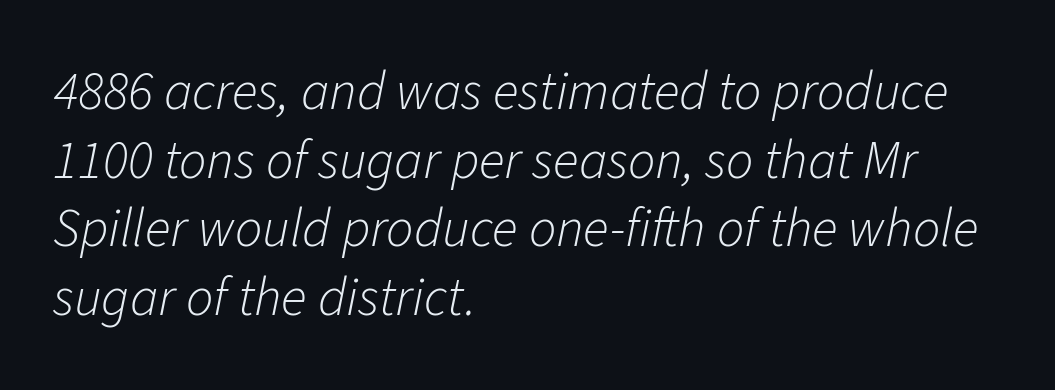
How are the letters spaced? Ordinarily, with no added tracking. Evenly set lines give the paragraph a standard silhouette. The letters look calm and open, with moderate or lighter stems. Notice how the stems are inclined rather than vertical — that's the hallmark of italics. Think of a printed novel: that variable character pitch is what you see here.
